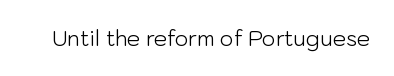
The image shows 21 px text type, upright; set normal letter spacing, not underlined.
